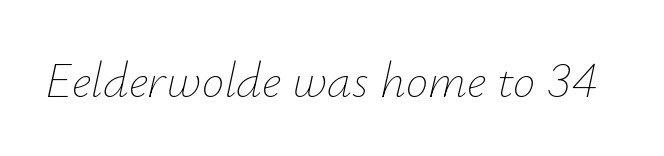
Q: Is the text bold? A: No.
Q: Is the text italic (slanted)? A: Yes, it leans right by about 12 degrees.
Q: Is the text underlined? A: No.
Q: Is the spacing between letters normal or unusually wide? A: Normal.
Q: Width (condensed, normal, or wide)? A: Normal.
Q: Stroke contrast? A: Low.
Q: x-height? A: Small.
Q: Monospaced? A: No.
